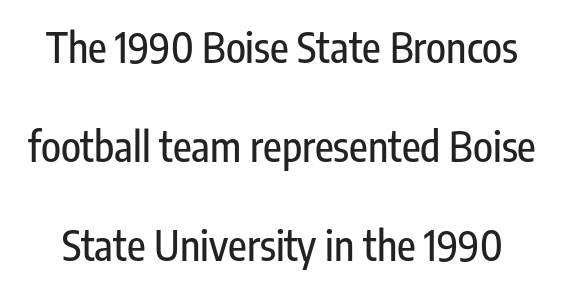
{"serif": "no", "italic": "no", "width": "condensed", "stroke_contrast": "low", "x_height": "medium", "monospaced": "no", "underline": "no", "line_spacing": "loose", "line_spacing_ratio": 2.42, "letter_spacing": "normal", "letter_spacing_em": 0.0, "glyph_px": 41}
